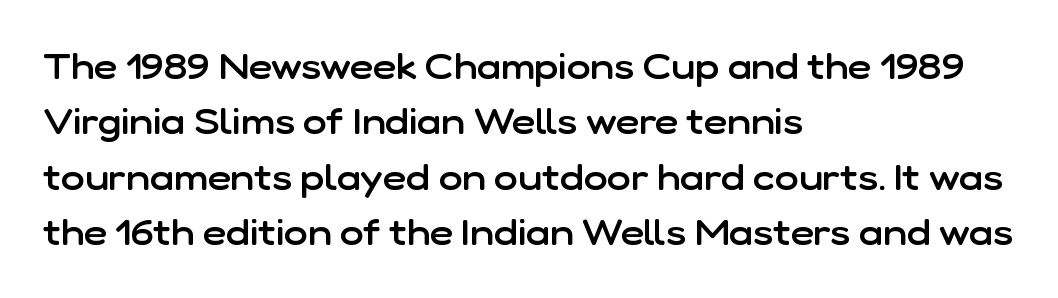
The image shows 36 px semibold sans-serif type, upright; set left-aligned, normal line spacing (1.54x), normal letter spacing, not underlined; low stroke contrast and a medium x-height.
